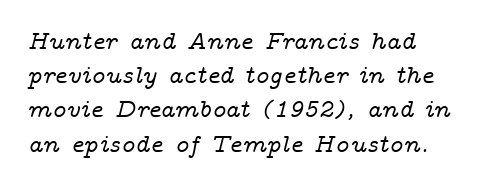
Bare-footed words on every line. Baseline-to-baseline distance is the conventional proportion of letter height. An italicized treatment has been applied to the whole sample. Spacing between characters is what you'd get straight out of the box.
